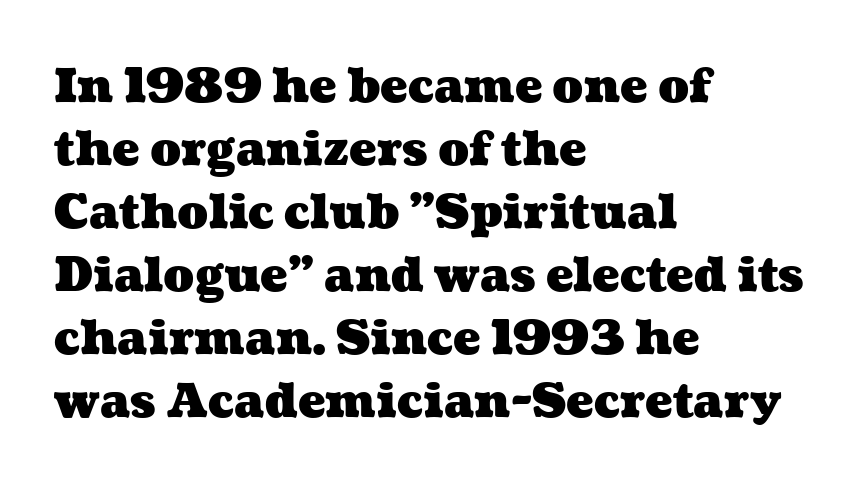
Character widths vary here, with narrow letters taking less room than wide ones. Notice how the passage keeps a crisp vertical edge on the left only. Check the space under the baseline: it is left empty. Its strokes are broad and dark, the hallmark of bold type. The lines sit at an ordinary, default distance from one another.
